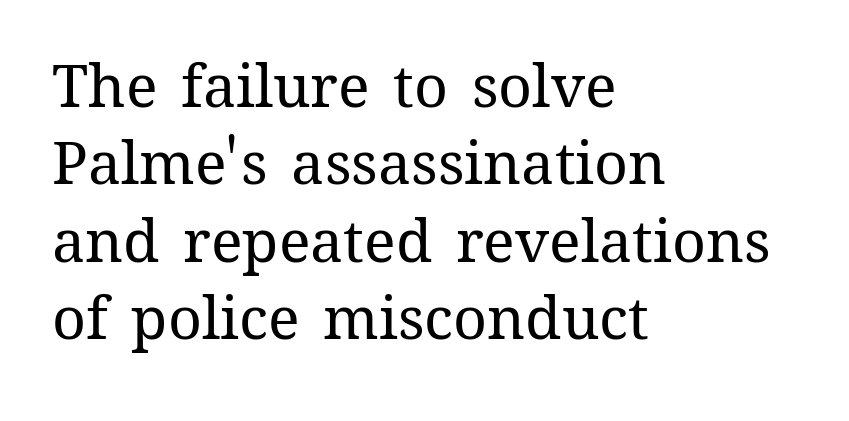
Bare-footed words on every line. Every character sits straight up, as roman type does. This sample keeps an unexceptional amount of space between lines. The passage shown is typed in a proportional face where columns would drift. These lines keep a tight, regular rhythm from letter to letter.
